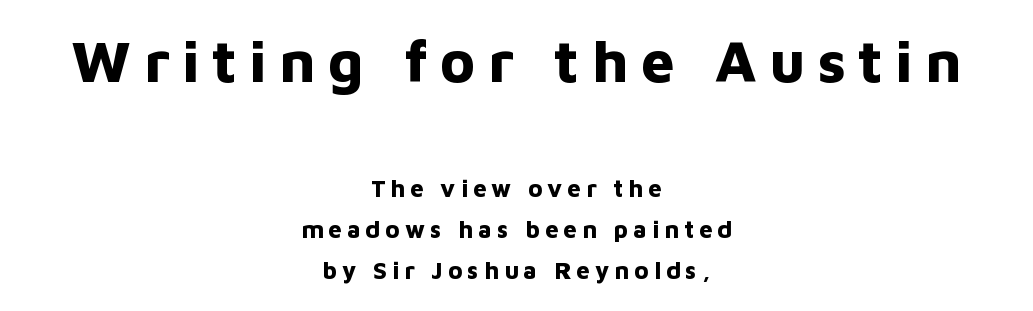
{"serif": "no", "italic": "no", "bold": "yes", "weight": "bold", "width": "normal", "stroke_contrast": "low", "x_height": "medium", "monospaced": "no", "underline": "no", "align": "center", "line_spacing_ratio": 1.71, "letter_spacing": "wide", "letter_spacing_em": 0.21, "larger_block": "first", "size_ratio": 2.46, "glyph_px": 59}
